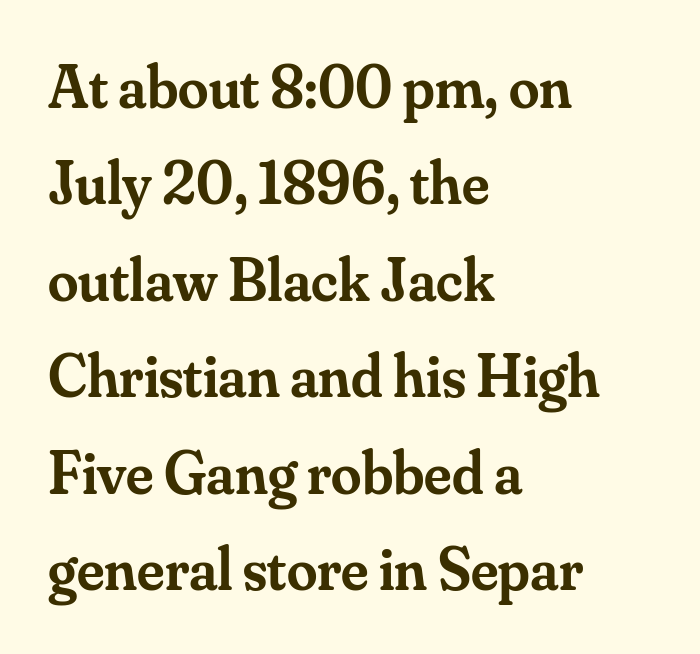
Q: Is the text bold? A: Semi-bold.
Q: Is the text italic (slanted)? A: No, it is upright.
Q: Is the typeface a serif or a sans-serif typeface? A: Serif.
Q: Is the text underlined? A: No.
Q: How is the paragraph aligned? A: Left-aligned.
Q: Is the spacing between letters normal or unusually wide? A: Normal.
Q: Is the spacing between lines tight, normal or loose? A: Normal.
Q: Width (condensed, normal, or wide)? A: Normal.
Q: Stroke contrast? A: Medium.
Q: x-height? A: Small.
Q: Monospaced? A: No.
